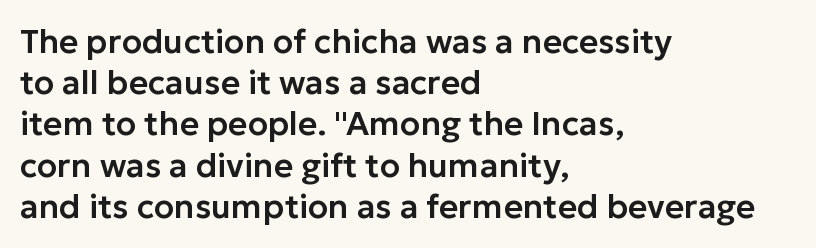
The type is set solid horizontally, with unmodified tracking. Looks like regular typesetting: each glyph gets only the width it needs. One-word summary of the alignment: left. The leading is moderate, giving the passage an even texture. Every character sits straight up, as roman type does.
